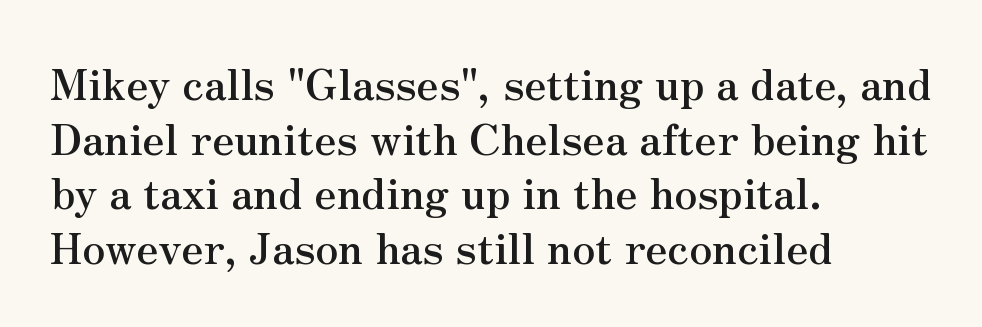
{"serif": "yes", "italic": "no", "width": "normal", "stroke_contrast": "medium", "x_height": "small", "monospaced": "no", "underline": "no", "align": "left", "line_spacing": "normal", "line_spacing_ratio": 1.27, "letter_spacing": "normal", "letter_spacing_em": 0.0, "glyph_px": 43}
